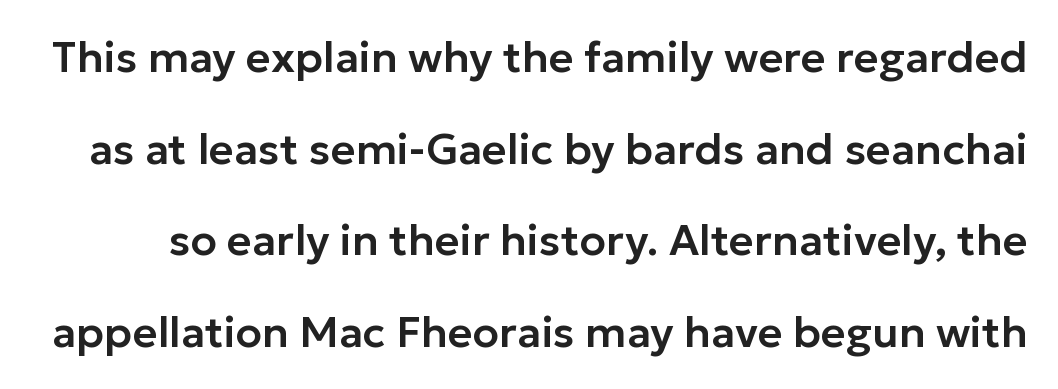
Q: Is the text italic (slanted)? A: No, it is upright.
Q: Is the typeface a serif or a sans-serif typeface? A: Sans-serif.
Q: Is the text underlined? A: No.
Q: Is the spacing between letters normal or unusually wide? A: Normal.
Q: Is the spacing between lines tight, normal or loose? A: Loose.
Q: Width (condensed, normal, or wide)? A: Normal.
Q: Stroke contrast? A: Low.
Q: x-height? A: Medium.
Q: Monospaced? A: No.
